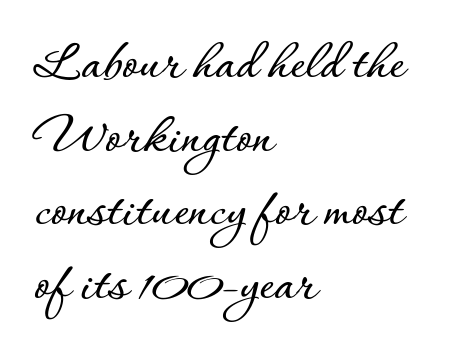
Regular leading. Anything drawn beneath the words? Only blank space. Horizontal alignment here is leftward, the default for most running prose.
